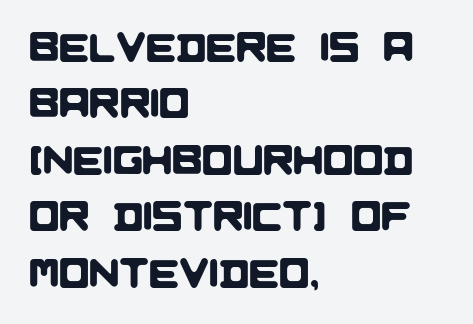
Q: Is the typeface a serif or a sans-serif typeface? A: Sans-serif.
Q: Is the text underlined? A: No.
Q: How is the paragraph aligned? A: Left-aligned.
Q: Is the spacing between letters normal or unusually wide? A: Normal.
Q: Is the spacing between lines tight, normal or loose? A: Normal.
Q: Width (condensed, normal, or wide)? A: Normal.
Q: Stroke contrast? A: Low.
Q: x-height? A: Large.
Q: Monospaced? A: No.
